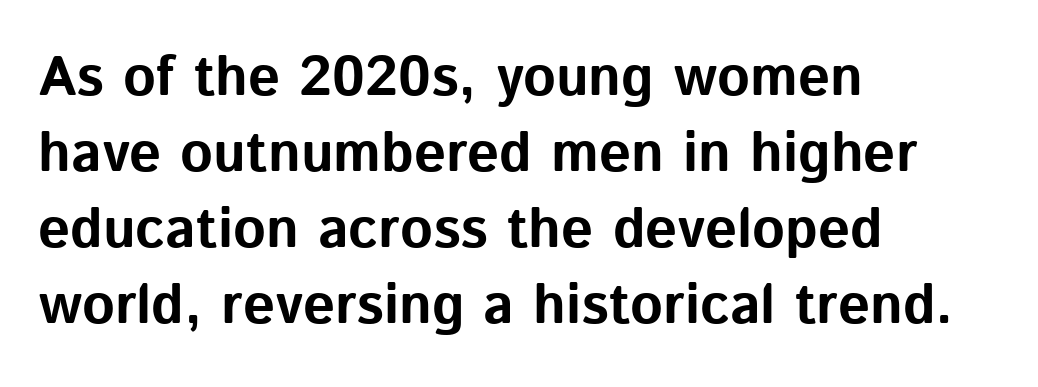
{"serif": "no", "italic": "no", "bold": "yes", "weight": "bold", "width": "normal", "stroke_contrast": "low", "x_height": "medium", "monospaced": "no", "underline": "no", "align": "left", "line_spacing": "normal", "line_spacing_ratio": 1.36, "letter_spacing": "normal", "letter_spacing_em": 0.0, "glyph_px": 56}
